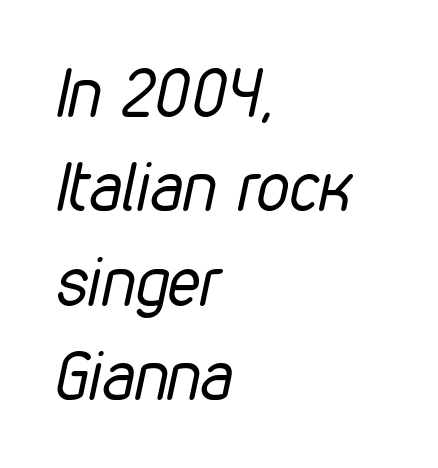
{"italic": "yes", "lean": "right", "slant_degrees": 12, "bold": "no", "weight": "regular", "width": "condensed", "stroke_contrast": "low", "x_height": "medium", "monospaced": "no", "underline": "no", "align": "left", "line_spacing": "normal", "line_spacing_ratio": 1.43, "letter_spacing": "normal", "letter_spacing_em": 0.0, "glyph_px": 66}
